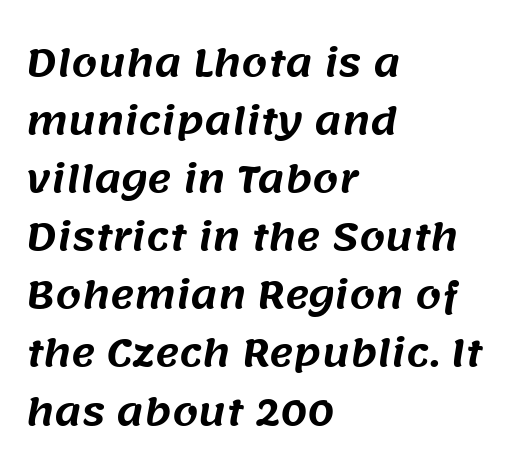
The image shows 37 px sans-serif type; set left-aligned, normal line spacing (1.57x), normal letter spacing, not underlined; medium stroke contrast and a large x-height.
